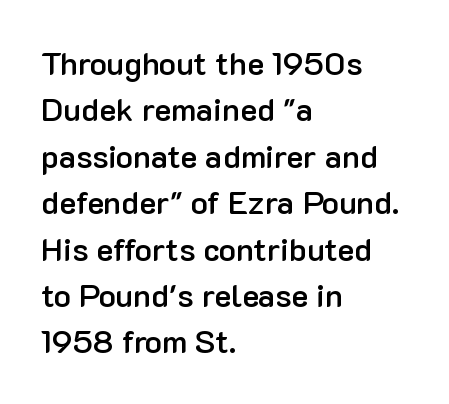
This sample uses a sans-serif face. These lines are set flush left with a ragged right edge. The vertical gap from one line to the next is medium. Glyph-to-glyph distance matches everyday printed text. Ascenders rise straight up at ninety degrees. The letters advance in unequal steps, a hallmark of proportional type.
